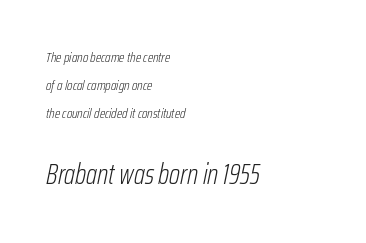
Line spacing here is loose. Caption: multi-line text, flush left, ragged right. Whoever set this made the second block the dominant, larger element. Here the designer chose a conventional face with non-uniform glyph widths. Underlining? Definitely not there.
